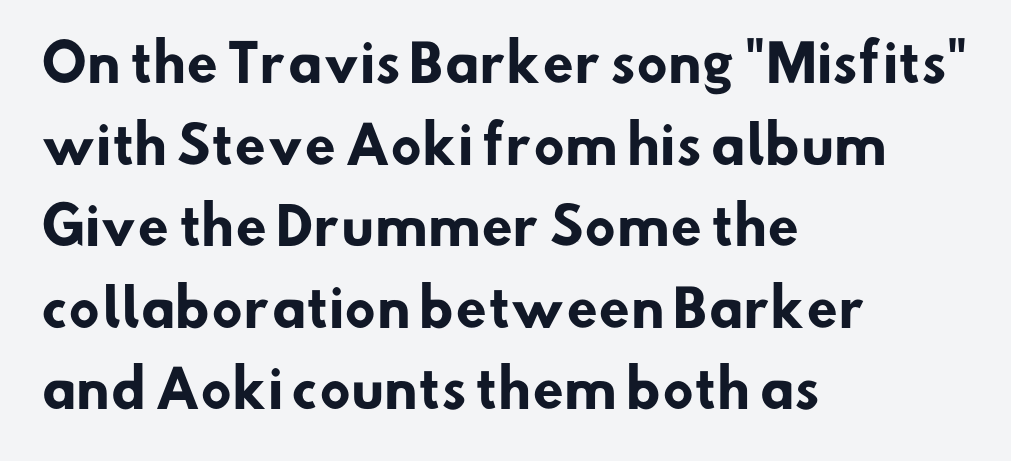
The image shows 51 px heavy sans-serif type; set left-aligned, normal line spacing (1.6x), normal letter spacing, not underlined; low stroke contrast and a small x-height.
